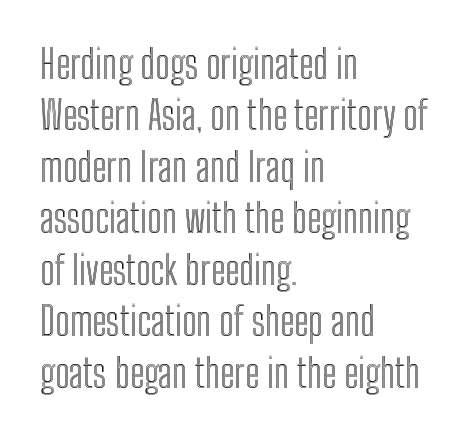
Q: Is the text italic (slanted)? A: No, it is upright.
Q: Is the text underlined? A: No.
Q: How is the paragraph aligned? A: Left-aligned.
Q: Is the spacing between letters normal or unusually wide? A: Normal.
Q: Is the spacing between lines tight, normal or loose? A: Normal.
Q: Width (condensed, normal, or wide)? A: Condensed.
Q: x-height? A: Medium.
Q: Monospaced? A: No.
